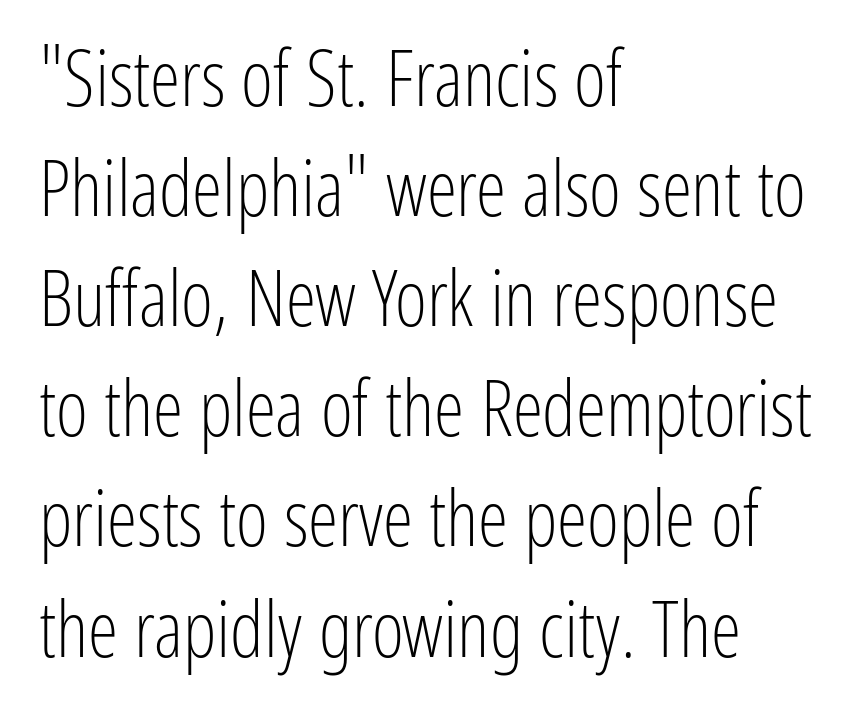
The image shows 77 px light, condensed sans-serif type, upright; set left-aligned, normal line spacing (1.43x), normal letter spacing, not underlined; low stroke contrast and a medium x-height.
